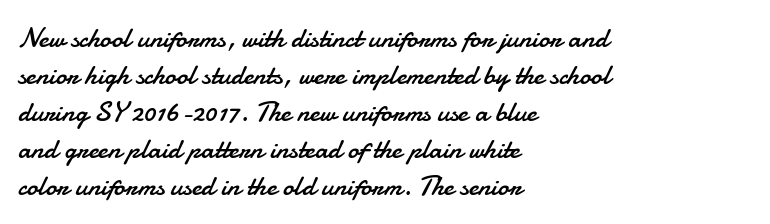
Q: Is the text bold? A: No.
Q: Is the text italic (slanted)? A: Yes.
Q: Is the typeface a serif or a sans-serif typeface? A: Sans-serif.
Q: Is the text underlined? A: No.
Q: How is the paragraph aligned? A: Left-aligned.
Q: Is the spacing between letters normal or unusually wide? A: Normal.
Q: Is the spacing between lines tight, normal or loose? A: Normal.
Q: Width (condensed, normal, or wide)? A: Normal.
Q: Stroke contrast? A: Low.
Q: x-height? A: Small.
Q: Monospaced? A: No.
